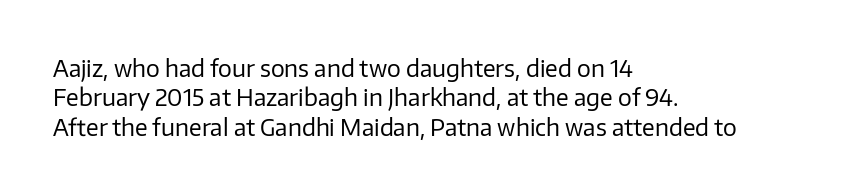
The image shows 23 px text type, upright; set left-aligned, normal line spacing (1.28x), normal letter spacing, not underlined.
